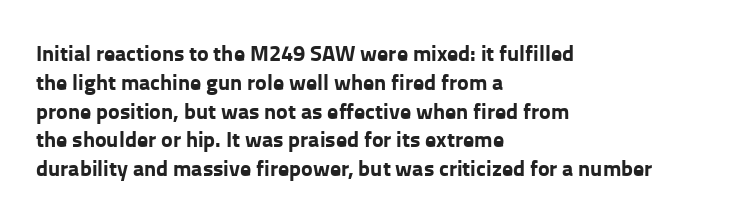
{"italic": "no", "bold": "yes", "underline": "no", "align": "left", "line_spacing": "normal", "line_spacing_ratio": 1.31, "letter_spacing": "normal", "letter_spacing_em": 0.0, "glyph_px": 22}
